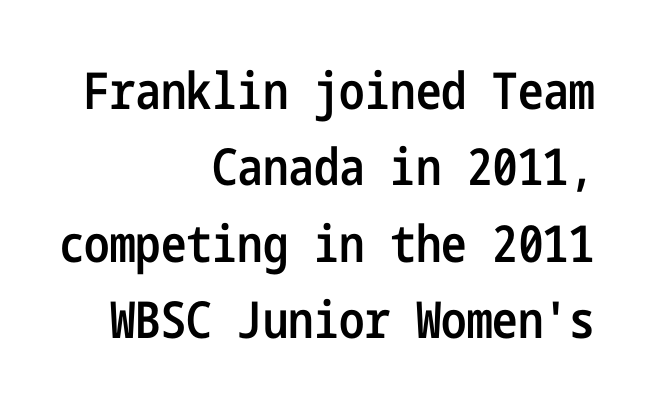
{"serif": "no", "italic": "no", "bold": "semi", "weight": "semibold", "width": "condensed", "stroke_contrast": "low", "x_height": "medium", "underline": "no", "align": "right", "line_spacing": "normal", "line_spacing_ratio": 1.5, "letter_spacing": "normal", "letter_spacing_em": 0.0, "glyph_px": 51}
